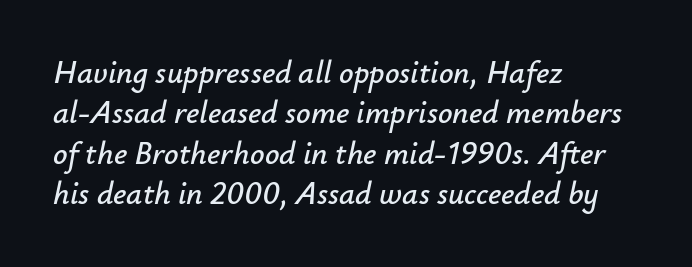
Line spacing here is normal. Observe the ordinary spacing: letters are neighbours, not strangers. Slant detected: the letters are inclined. Layout note: lines flush left.
